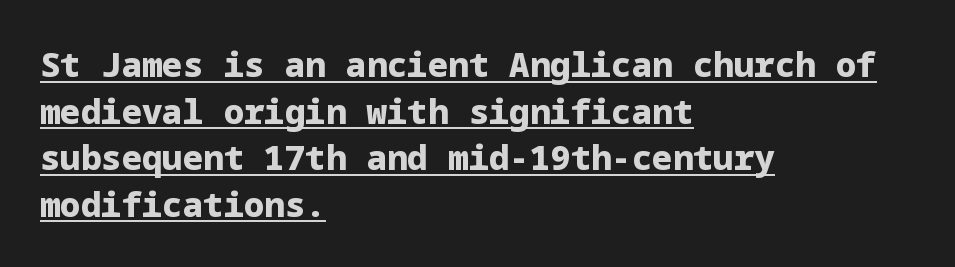
{"serif": "no", "italic": "no", "bold": "yes", "weight": "heavy", "width": "normal", "stroke_contrast": "low", "x_height": "medium", "underline": "yes", "align": "left", "line_spacing": "normal", "line_spacing_ratio": 1.37, "letter_spacing": "normal", "letter_spacing_em": 0.0, "glyph_px": 34}
